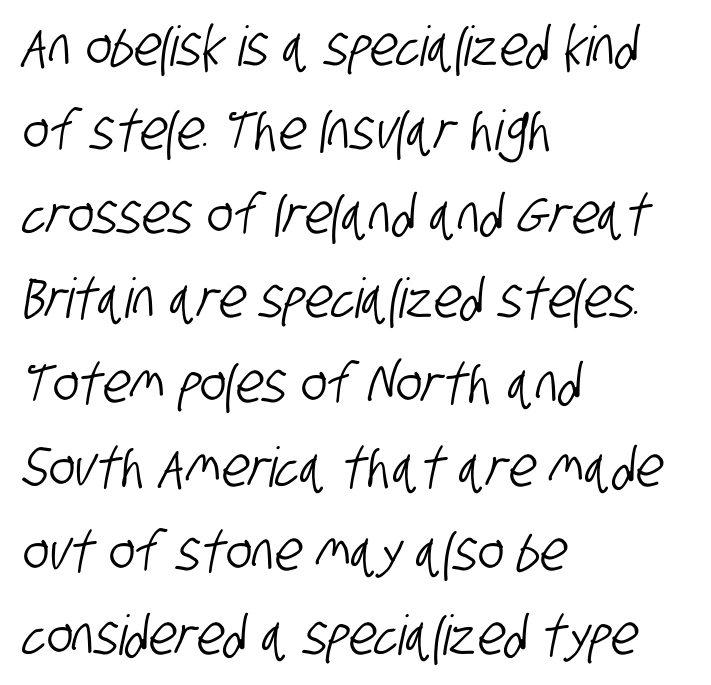
The image shows 55 px condensed sans-serif type; set left-aligned, normal line spacing (1.53x), normal letter spacing, not underlined; low stroke contrast and a large x-height.
